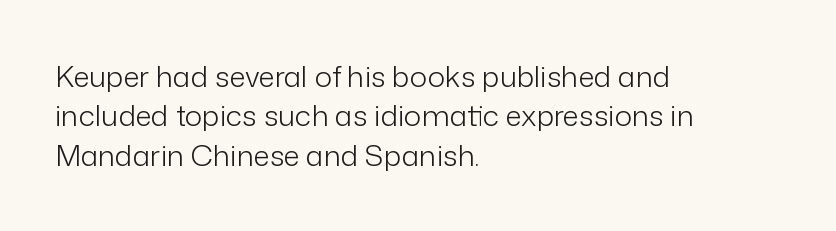
{"serif": "no", "italic": "no", "bold": "no", "weight": "light", "width": "normal", "stroke_contrast": "low", "x_height": "medium", "monospaced": "no", "underline": "no", "align": "left", "line_spacing": "normal", "line_spacing_ratio": 1.36, "letter_spacing": "normal", "letter_spacing_em": 0.0, "glyph_px": 29}
